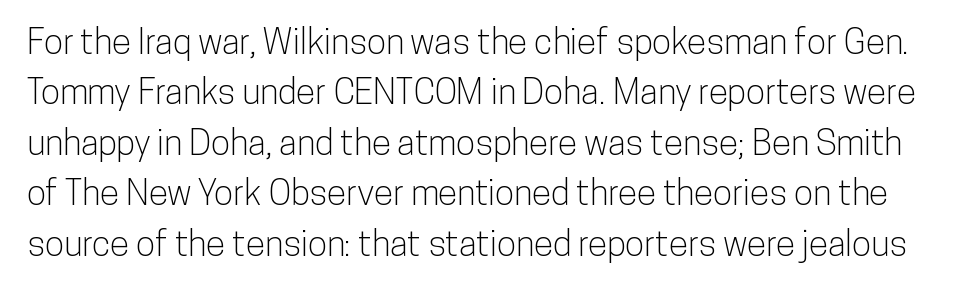
Any mark beneath the type? The region is blank. This is roman type, the default non-slanted kind. The letters carry no serifs — their stems end cleanly without finishing strokes. These lines sit exactly where default settings would place them. Proportional: the letters do not fall into vertical columns. No extra tracking has been applied to these lines.
